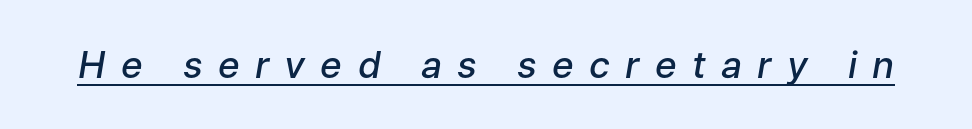
Q: Is the text bold? A: Semi-bold.
Q: Is the text italic (slanted)? A: Yes, it leans right by about 9 degrees.
Q: Is the text underlined? A: Yes.
Q: Is the spacing between letters normal or unusually wide? A: Unusually wide.
Q: Width (condensed, normal, or wide)? A: Normal.
Q: Stroke contrast? A: Low.
Q: x-height? A: Medium.
Q: Monospaced? A: No.
